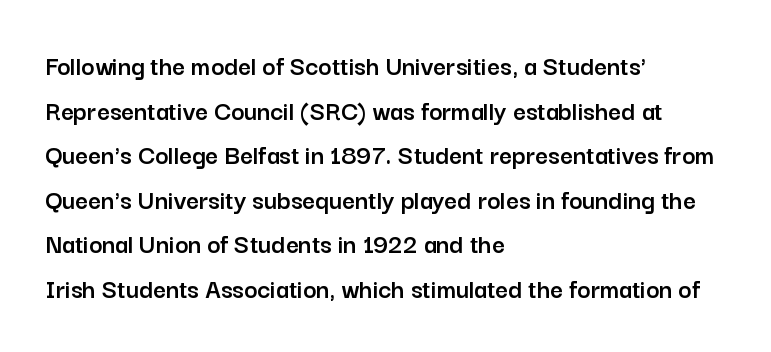
The image shows 28 px sans-serif type, upright; set left-aligned, normal line spacing (1.59x), normal letter spacing, not underlined; low stroke contrast and a medium x-height.
